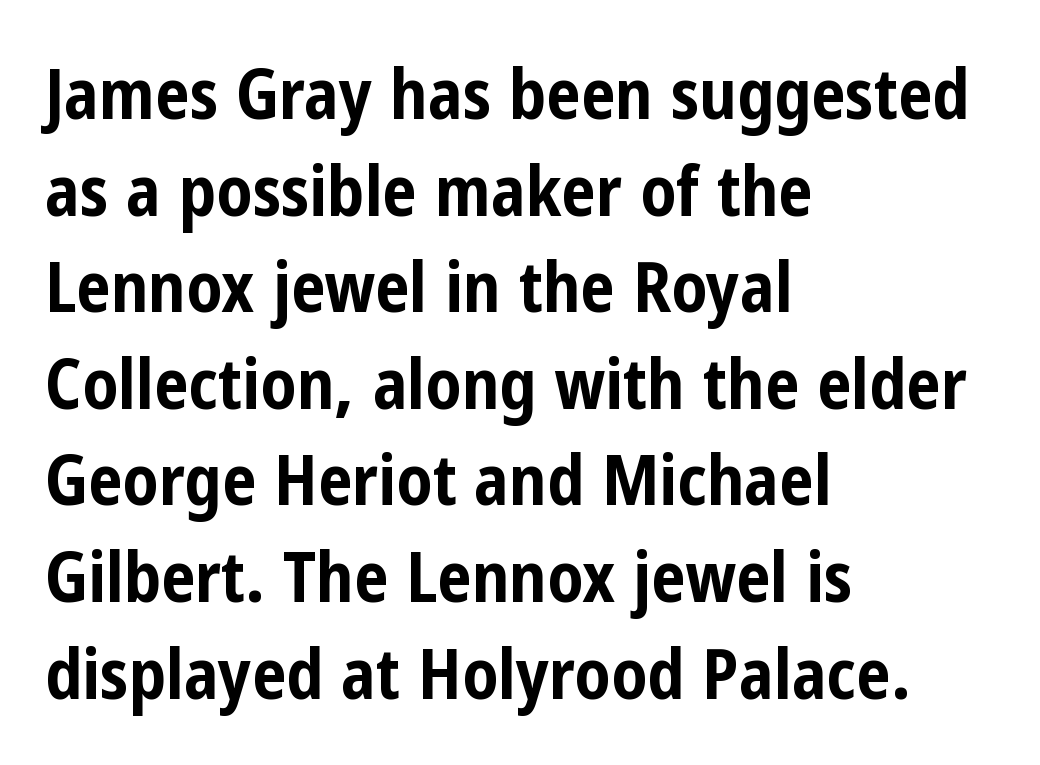
{"serif": "no", "italic": "no", "bold": "yes", "weight": "bold", "width": "condensed", "stroke_contrast": "low", "x_height": "medium", "monospaced": "no", "underline": "no", "align": "left", "line_spacing": "normal", "line_spacing_ratio": 1.4, "letter_spacing": "normal", "letter_spacing_em": 0.0, "glyph_px": 69}
